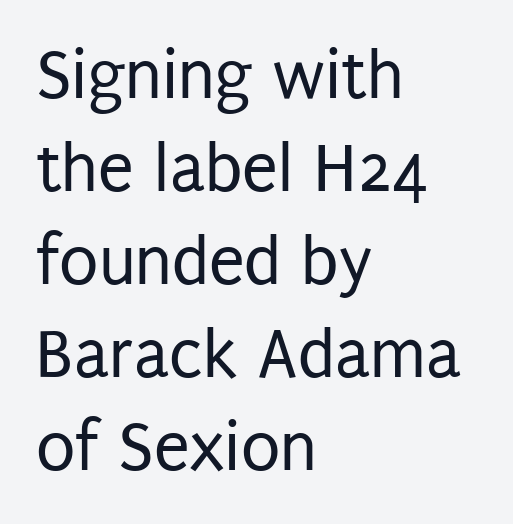
Reading down the column, the eye jumps a familiar distance to each next line. The weight tops out at a normal text grade. Proportional: the letters do not fall into vertical columns. Classification — sans serif. Characters follow at the spacing the type designer built in. Honestly, there is no underline to notice here at all.
